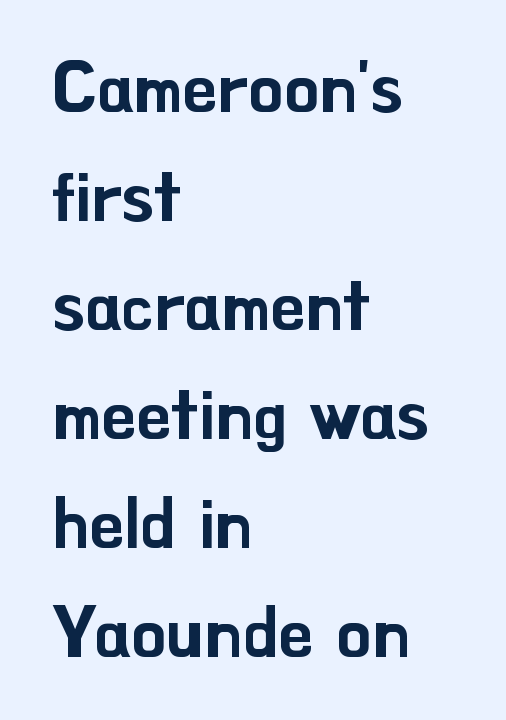
The image shows 69 px sans-serif type, upright; set left-aligned, normal line spacing (1.58x), normal letter spacing, not underlined; low stroke contrast and a small x-height.
